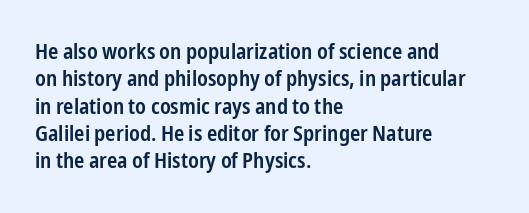
Typographic density is moderately raised because the face is semibold. Vertical strokes here are truly vertical. Between one letter and the next there's only the usual sliver of space. The setting favours the left margin, as ordinary paragraphs usually do.
